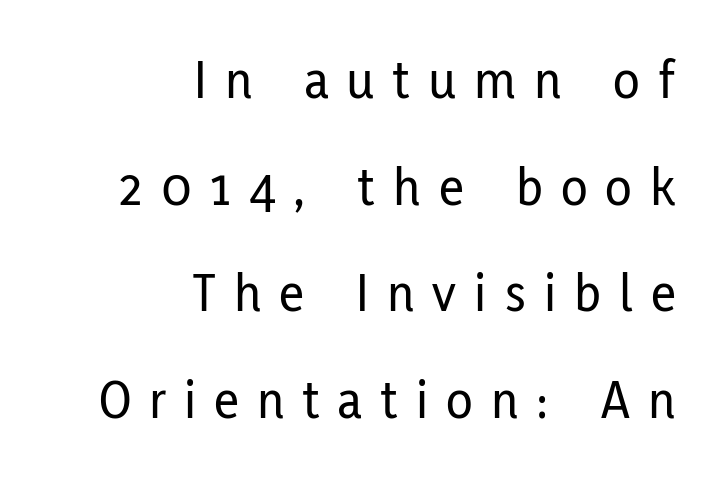
The image shows 55 px condensed sans-serif type, upright; set right-aligned, loose line spacing (1.94x), unusually wide letter spacing (+0.33 em), not underlined; low stroke contrast and a medium x-height.
